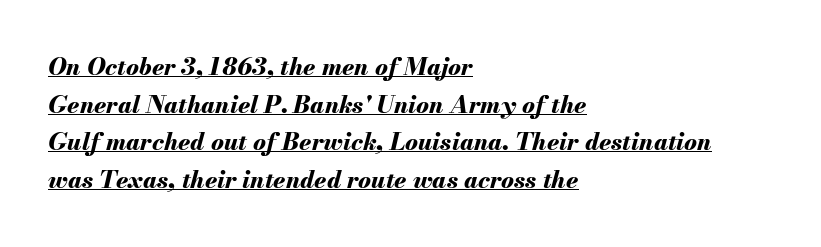
{"italic": "yes", "lean": "right", "slant_degrees": 13, "bold": "yes", "underline": "yes", "align": "left", "line_spacing": "normal", "line_spacing_ratio": 1.57, "letter_spacing": "normal", "letter_spacing_em": 0.0, "glyph_px": 24}
